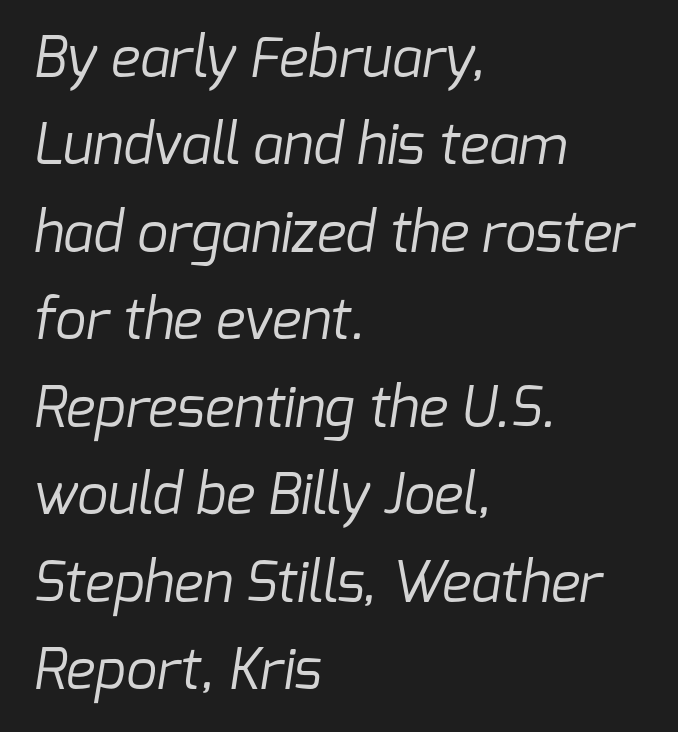
Which margin do the lines hug? The left one — the right edge is uneven. Note: no serifs on the glyphs. Baseline-to-baseline distance is the conventional proportion of letter height. Character widths vary here, with narrow letters taking less room than wide ones. The zone under the glyphs is completely vacant.
